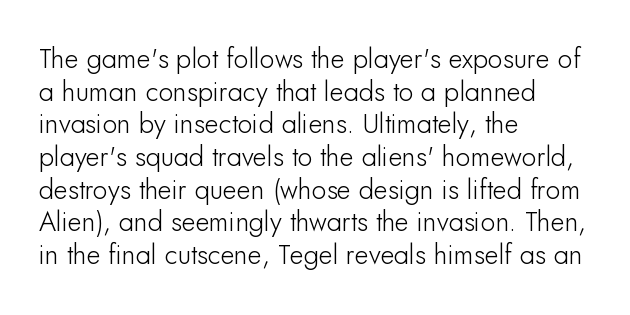
The image shows 27 px text type, upright; set left-aligned, line spacing 1.21x, normal letter spacing, not underlined.
